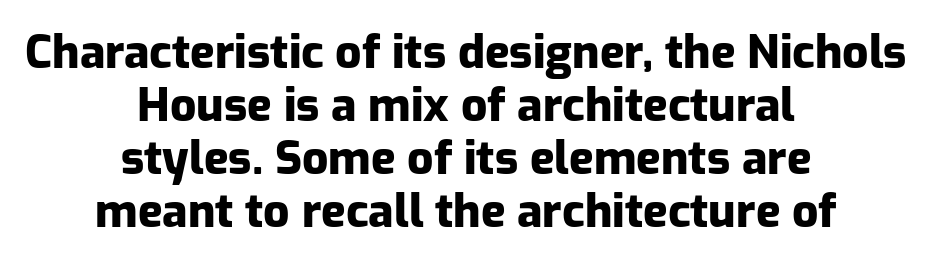
{"serif": "no", "italic": "no", "bold": "yes", "weight": "heavy", "width": "normal", "stroke_contrast": "low", "x_height": "medium", "monospaced": "no", "underline": "no", "align": "center", "line_spacing": "tight", "line_spacing_ratio": 1.15, "letter_spacing": "normal", "letter_spacing_em": 0.0, "glyph_px": 46}
